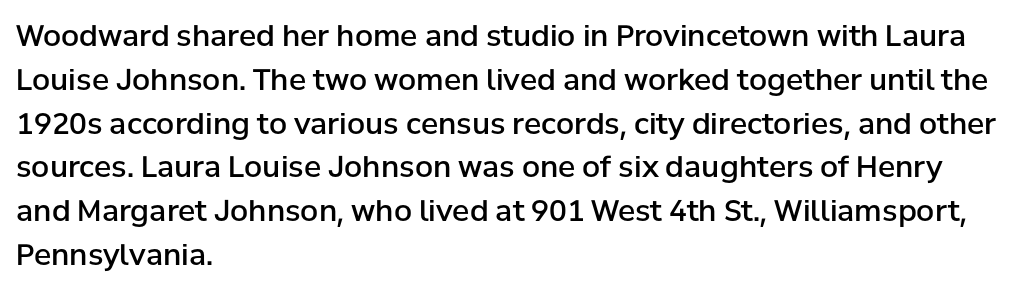
The image shows 29 px semibold sans-serif type, upright; set left-aligned, normal line spacing (1.51x), normal letter spacing, not underlined; low stroke contrast and a medium x-height.
